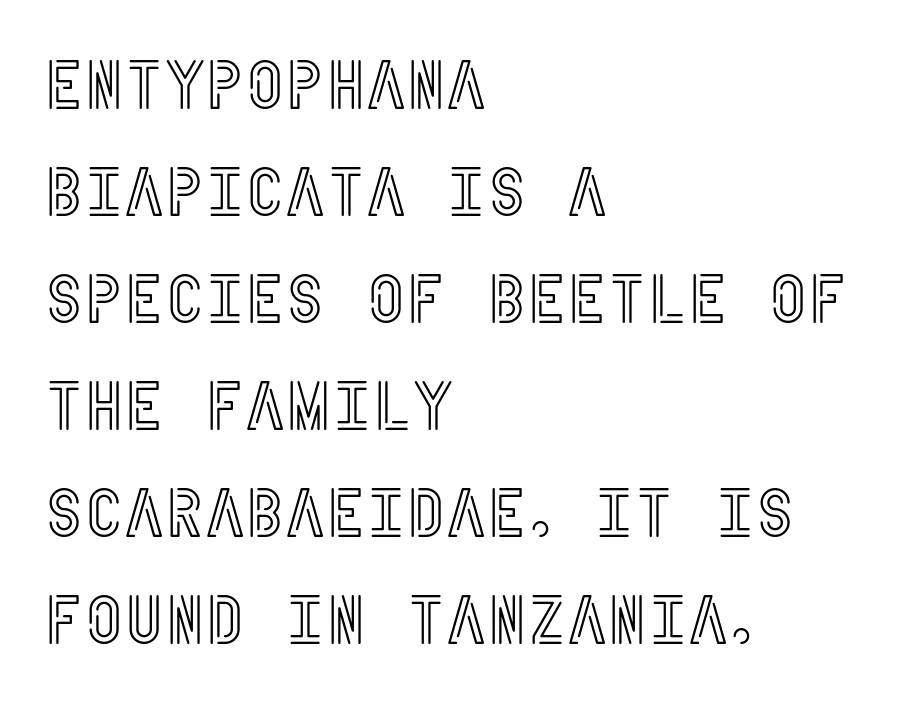
The image shows 69 px condensed type, upright; set left-aligned, normal line spacing (1.55x), normal letter spacing, not underlined; a large x-height.
